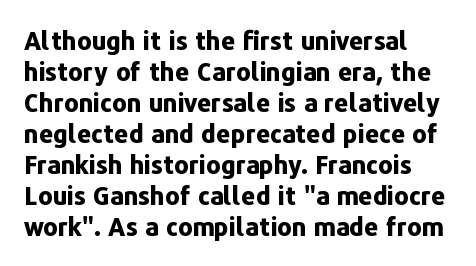
{"italic": "no", "bold": "yes", "underline": "no", "align": "left", "line_spacing_ratio": 1.24, "letter_spacing": "normal", "letter_spacing_em": 0.0, "glyph_px": 25}
